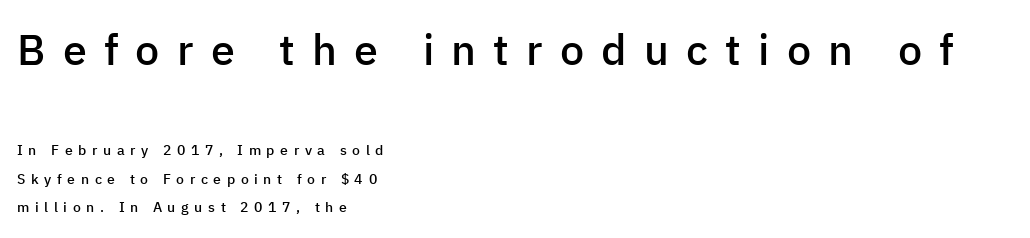
{"serif": "no", "italic": "no", "bold": "semi", "weight": "semibold", "width": "normal", "stroke_contrast": "low", "x_height": "medium", "monospaced": "no", "underline": "no", "align": "left", "line_spacing": "loose", "line_spacing_ratio": 2.04, "letter_spacing": "wide", "letter_spacing_em": 0.4, "larger_block": "first", "size_ratio": 3.07, "glyph_px": 43}
